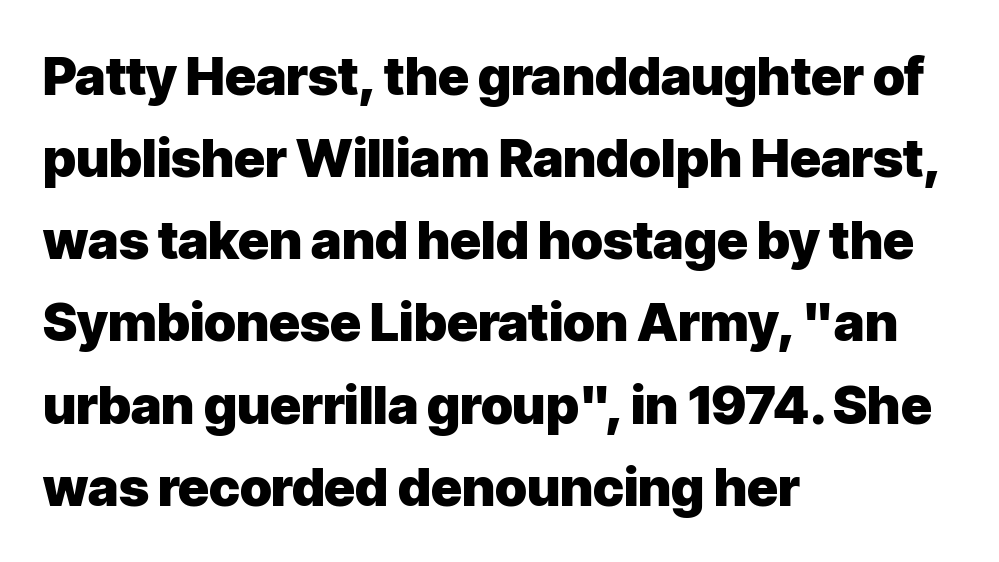
{"serif": "no", "italic": "no", "bold": "yes", "weight": "heavy", "width": "normal", "stroke_contrast": "low", "x_height": "medium", "monospaced": "no", "underline": "no", "align": "left", "line_spacing": "normal", "line_spacing_ratio": 1.55, "letter_spacing": "normal", "letter_spacing_em": 0.0, "glyph_px": 53}
